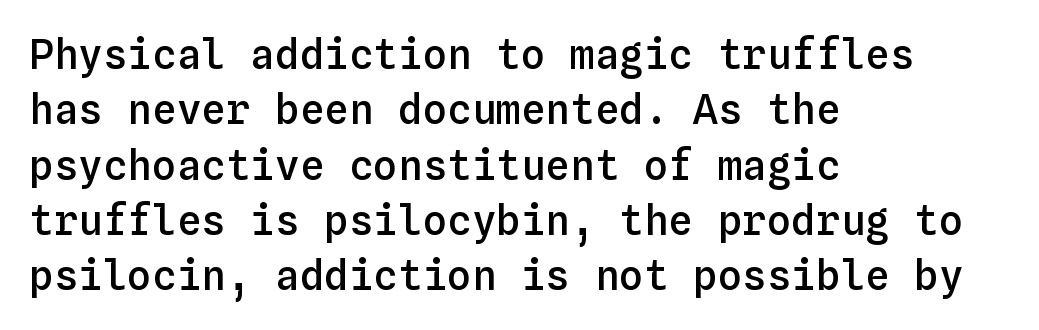
The image shows 41 px semibold type, upright, monospaced; set left-aligned, normal line spacing (1.35x), normal letter spacing, not underlined; low stroke contrast and a medium x-height.
